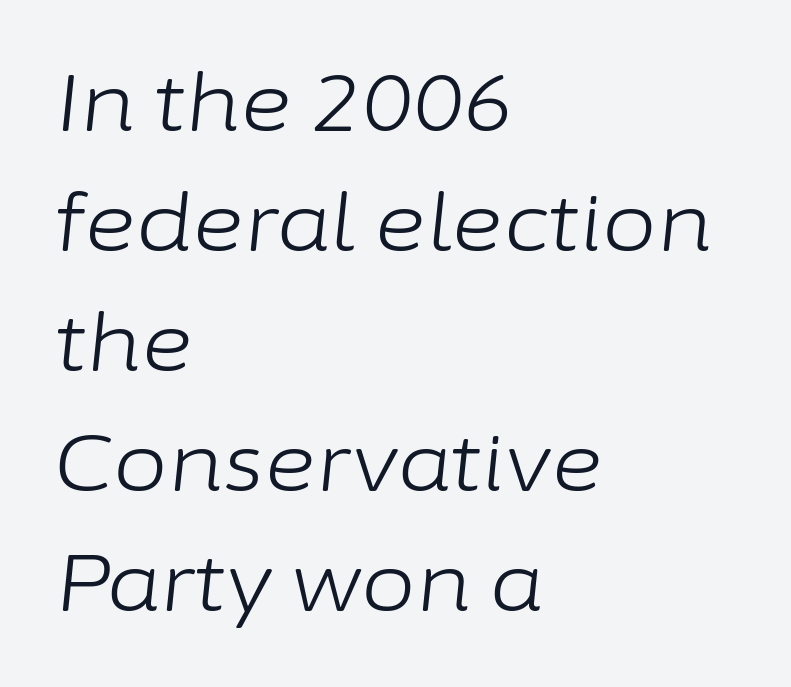
The image shows 79 px light type, italic (leaning right); set left-aligned, normal line spacing (1.52x), normal letter spacing, not underlined; low stroke contrast and a medium x-height.
